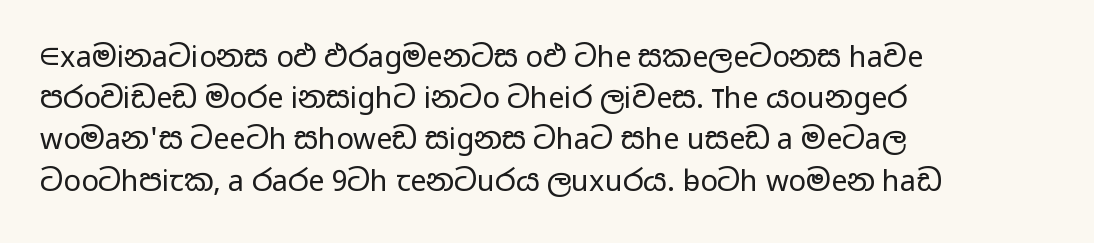
Q: Is the text bold? A: No.
Q: Is the text italic (slanted)? A: No, it is upright.
Q: Is the typeface a serif or a sans-serif typeface? A: Sans-serif.
Q: Is the text underlined? A: No.
Q: How is the paragraph aligned? A: Left-aligned.
Q: Is the spacing between letters normal or unusually wide? A: Normal.
Q: Is the spacing between lines tight, normal or loose? A: Normal.
Q: Width (condensed, normal, or wide)? A: Wide.
Q: Stroke contrast? A: Low.
Q: x-height? A: Medium.
Q: Monospaced? A: No.
